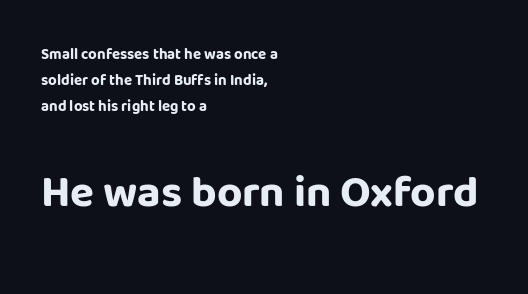
{"serif": "no", "italic": "no", "bold": "yes", "weight": "bold", "width": "normal", "stroke_contrast": "low", "x_height": "large", "monospaced": "no", "underline": "no", "align": "left", "line_spacing_ratio": 1.74, "letter_spacing": "normal", "letter_spacing_em": 0.0, "larger_block": "second", "size_ratio": 2.93, "glyph_px": 44}
